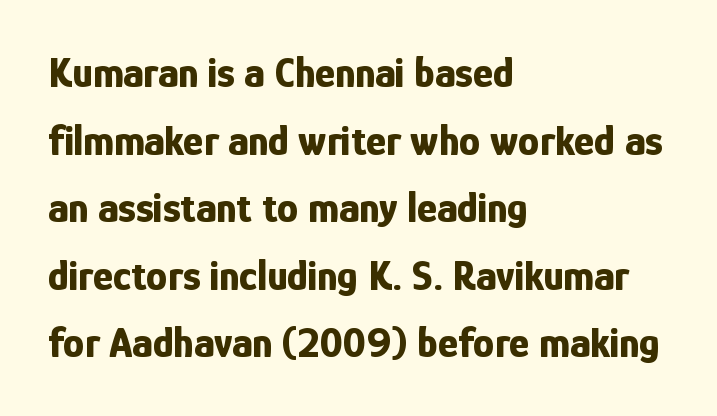
Q: Is the text bold? A: Yes.
Q: Is the text italic (slanted)? A: No, it is upright.
Q: Is the typeface a serif or a sans-serif typeface? A: Sans-serif.
Q: Is the text underlined? A: No.
Q: How is the paragraph aligned? A: Left-aligned.
Q: Is the spacing between letters normal or unusually wide? A: Normal.
Q: Is the spacing between lines tight, normal or loose? A: Normal.
Q: Width (condensed, normal, or wide)? A: Condensed.
Q: Stroke contrast? A: Low.
Q: x-height? A: Medium.
Q: Monospaced? A: No.
